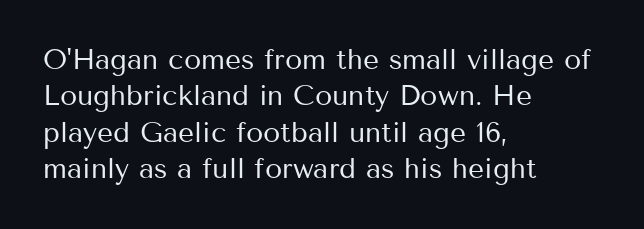
Q: Is the text bold? A: No.
Q: Is the text italic (slanted)? A: No, it is upright.
Q: Is the typeface a serif or a sans-serif typeface? A: Sans-serif.
Q: Is the text underlined? A: No.
Q: How is the paragraph aligned? A: Left-aligned.
Q: Is the spacing between letters normal or unusually wide? A: Normal.
Q: Is the spacing between lines tight, normal or loose? A: Normal.
Q: Width (condensed, normal, or wide)? A: Normal.
Q: Stroke contrast? A: Medium.
Q: x-height? A: Medium.
Q: Monospaced? A: No.
